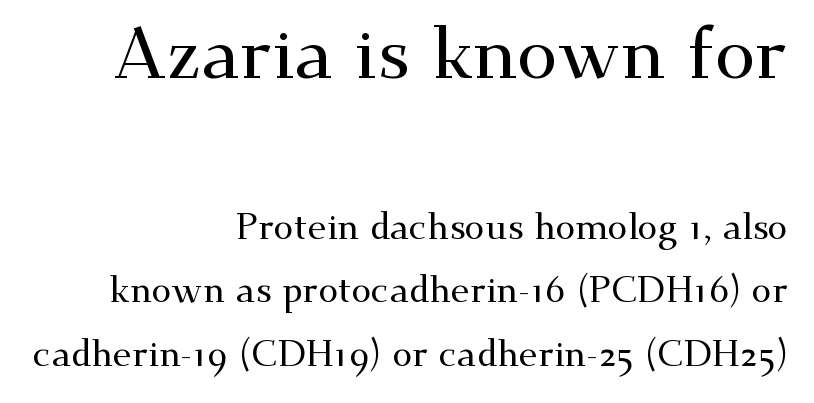
Q: Is the text italic (slanted)? A: No, it is upright.
Q: Is the typeface a serif or a sans-serif typeface? A: Serif.
Q: Is the text underlined? A: No.
Q: How is the paragraph aligned? A: Right-aligned.
Q: Is the spacing between letters normal or unusually wide? A: Normal.
Q: Which block of text is set in a larger size, the first (top) or the second (bottom)? A: The first (top) one.
Q: Width (condensed, normal, or wide)? A: Wide.
Q: Stroke contrast? A: Medium.
Q: x-height? A: Small.
Q: Monospaced? A: No.
